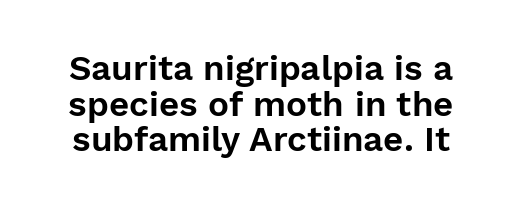
Q: Is the text italic (slanted)? A: No, it is upright.
Q: Is the typeface a serif or a sans-serif typeface? A: Sans-serif.
Q: Is the text underlined? A: No.
Q: Is the spacing between letters normal or unusually wide? A: Normal.
Q: Is the spacing between lines tight, normal or loose? A: Tight.
Q: Width (condensed, normal, or wide)? A: Normal.
Q: Stroke contrast? A: Low.
Q: x-height? A: Medium.
Q: Monospaced? A: No.
